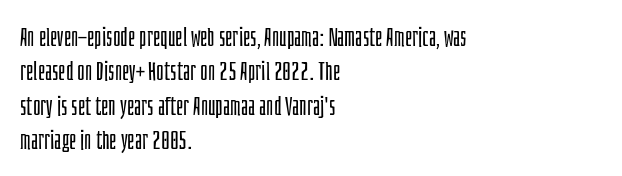
{"italic": "no", "bold": "no", "underline": "no", "align": "left", "line_spacing": "normal", "line_spacing_ratio": 1.32, "letter_spacing": "normal", "letter_spacing_em": 0.0, "glyph_px": 26}
